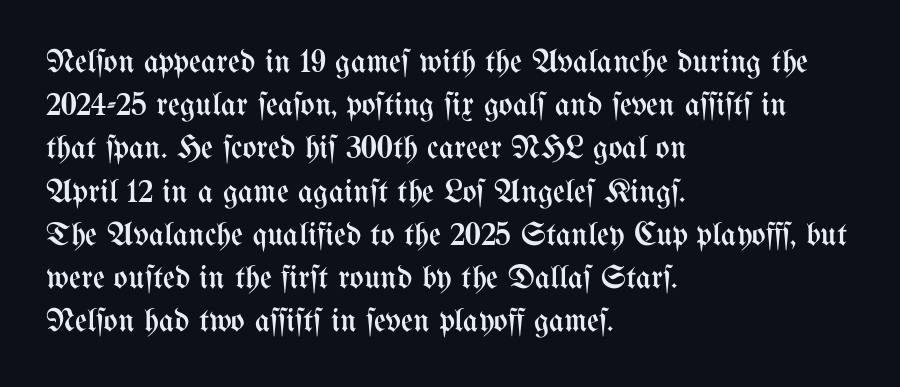
Has an underline been added? It has not. Students, observe: this is what conventionally led text looks like. A typesetter would mark this as roman, not italic. The typesetter chose a ragged-right arrangement here.
